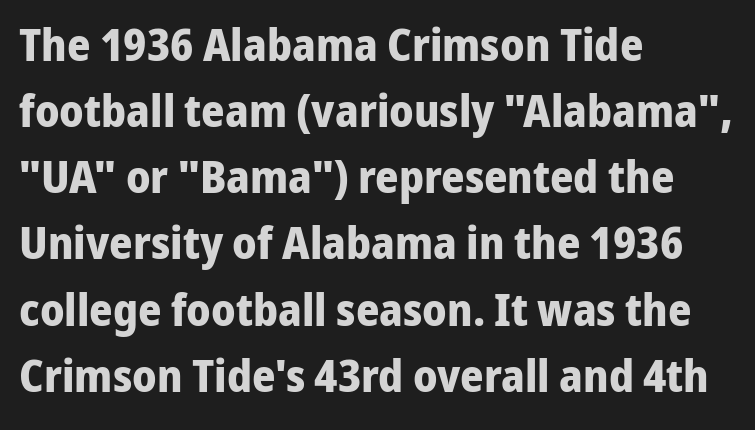
The image shows 45 px bold sans-serif type, upright; set left-aligned, normal line spacing (1.47x), normal letter spacing, not underlined; low stroke contrast and a medium x-height.
